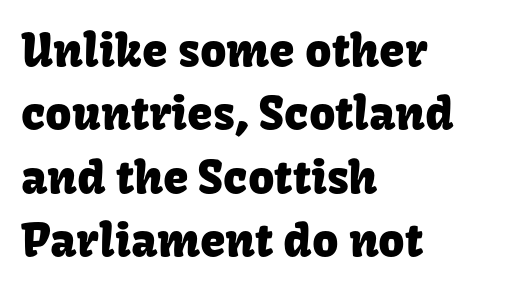
Q: Is the text italic (slanted)? A: No, it is upright.
Q: Is the typeface a serif or a sans-serif typeface? A: Sans-serif.
Q: Is the text underlined? A: No.
Q: How is the paragraph aligned? A: Left-aligned.
Q: Is the spacing between letters normal or unusually wide? A: Normal.
Q: Is the spacing between lines tight, normal or loose? A: Normal.
Q: Width (condensed, normal, or wide)? A: Normal.
Q: Stroke contrast? A: Low.
Q: x-height? A: Medium.
Q: Monospaced? A: No.
